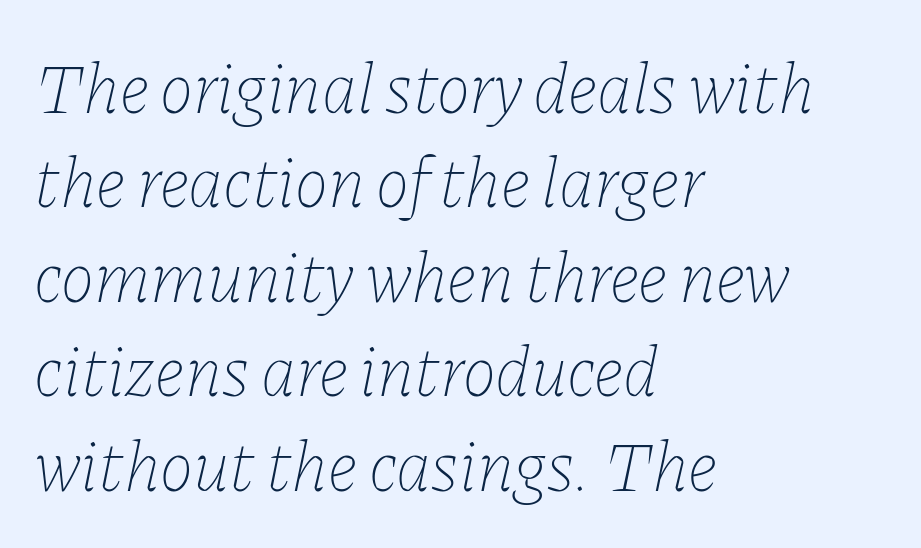
Observe the ordinary spacing: letters are neighbours, not strangers. Looking at the ascenders, they clearly lean. The line-height multiplier appears to be the usual default. The font is comparable to plain body text, perhaps lighter. The ragged edge is on the right, which tells us the setting is flush left.
